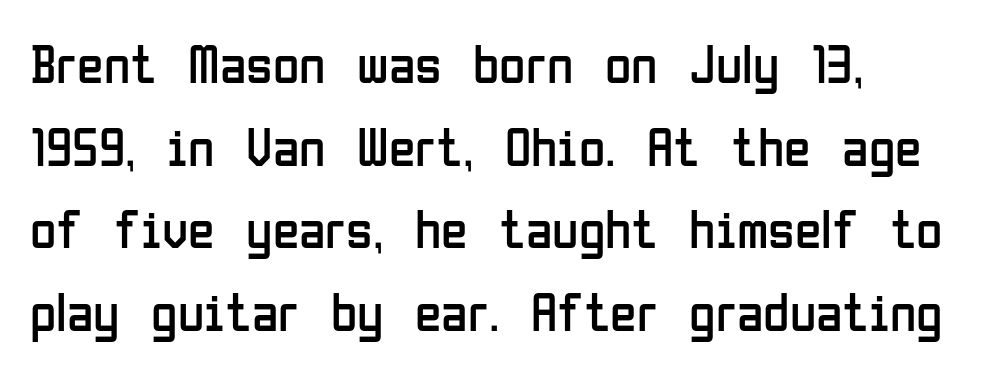
Q: Is the text bold? A: No.
Q: Is the text italic (slanted)? A: No, it is upright.
Q: Is the typeface a serif or a sans-serif typeface? A: Sans-serif.
Q: Is the text underlined? A: No.
Q: How is the paragraph aligned? A: Left-aligned.
Q: Is the spacing between letters normal or unusually wide? A: Normal.
Q: Is the spacing between lines tight, normal or loose? A: Normal.
Q: Width (condensed, normal, or wide)? A: Condensed.
Q: Stroke contrast? A: Low.
Q: x-height? A: Medium.
Q: Monospaced? A: No.
